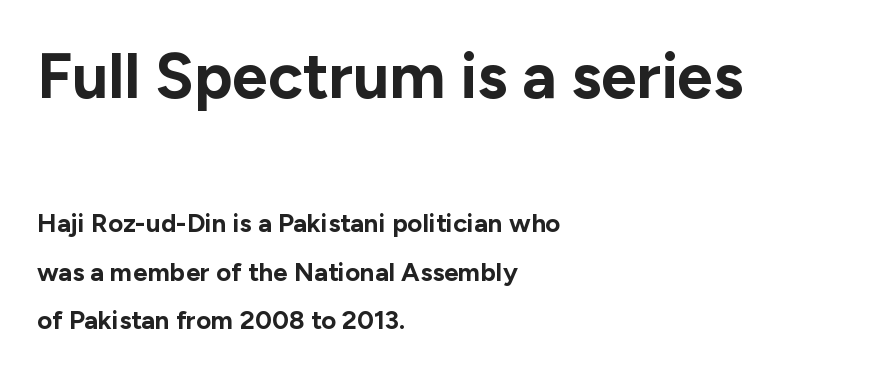
{"serif": "no", "italic": "no", "bold": "yes", "weight": "bold", "width": "normal", "stroke_contrast": "low", "x_height": "medium", "monospaced": "no", "underline": "no", "align": "left", "line_spacing_ratio": 1.86, "letter_spacing": "normal", "letter_spacing_em": 0.0, "larger_block": "first", "size_ratio": 2.46, "glyph_px": 64}
